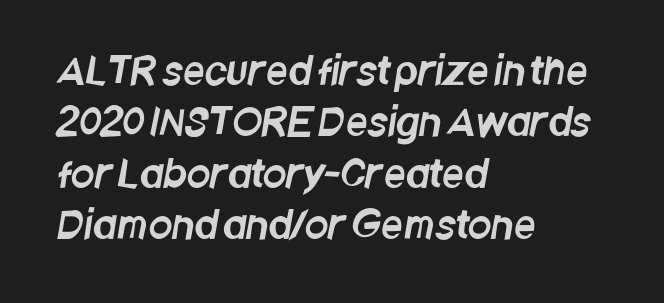
{"serif": "no", "width": "condensed", "stroke_contrast": "low", "x_height": "large", "monospaced": "no", "underline": "no", "align": "left", "line_spacing": "normal", "line_spacing_ratio": 1.35, "letter_spacing": "normal", "letter_spacing_em": 0.0, "glyph_px": 38}
